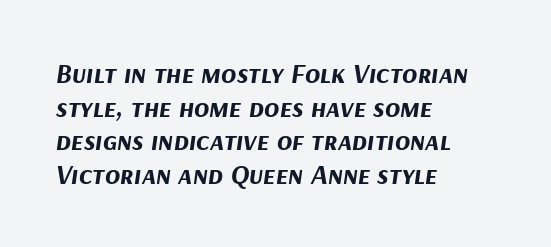
The image shows 28 px bold type, italic (leaning right); set left-aligned, line spacing 1.2x, normal letter spacing, not underlined; medium stroke contrast and a medium x-height.
